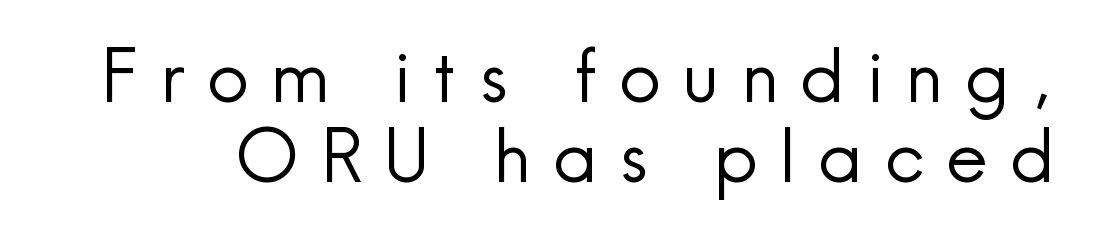
No heavy texture on the line: the type isn't bold. Closely set lines give the paragraph a compact silhouette. A roman cut, with each character standing at attention. The face used here is proportionally spaced, like ordinary book or web type. Look at the tracking — it's clearly loosened, letters drifting apart.
